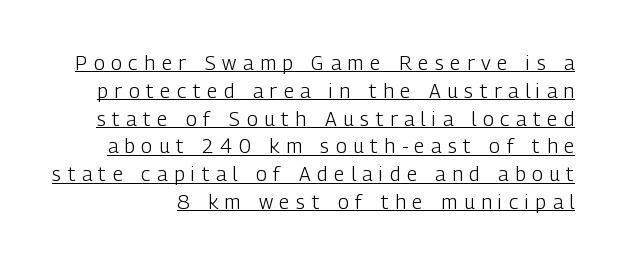
The tracking reads as deliberately expanded to a designer's eye. Evenly set lines give the paragraph a standard silhouette. Heft: none added — not bold. The typography opts for an upright posture over an oblique one. The typesetter has applied underlining to the passage shown.
